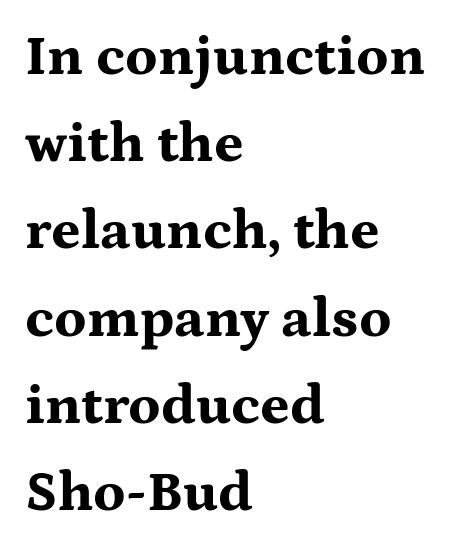
{"serif": "yes", "italic": "no", "bold": "yes", "weight": "bold", "width": "wide", "stroke_contrast": "medium", "x_height": "medium", "monospaced": "no", "underline": "no", "align": "left", "line_spacing": "normal", "line_spacing_ratio": 1.53, "letter_spacing": "normal", "letter_spacing_em": 0.0, "glyph_px": 57}
